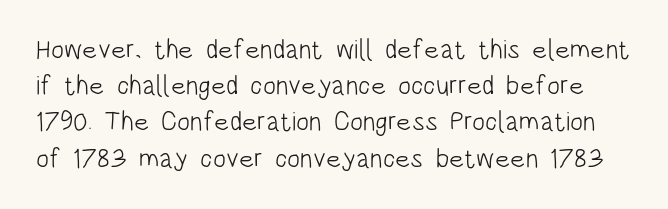
This sample uses an upright cut, with every glyph sitting square on the baseline. Compared with typical paragraphs, the rows here are spaced about the same. Nothing heavy about these letters — not bold at all. Honestly, there is no underline to notice here at all. This sample uses plain, unmodified letter spacing.
